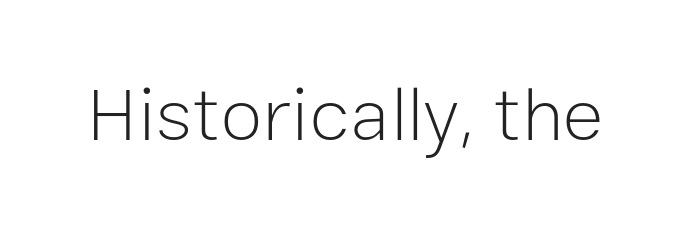
{"serif": "no", "italic": "no", "bold": "no", "weight": "light", "width": "normal", "stroke_contrast": "low", "x_height": "medium", "monospaced": "no", "underline": "no", "letter_spacing": "normal", "letter_spacing_em": 0.0, "glyph_px": 76}
